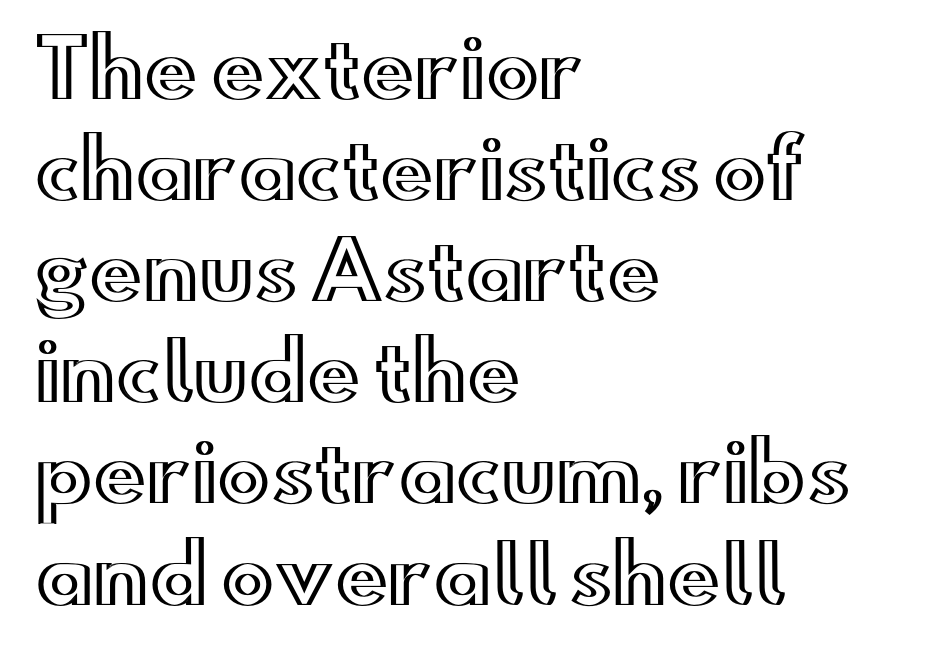
The image shows 79 px wide type, upright; set left-aligned, normal line spacing (1.28x), normal letter spacing, not underlined; a small x-height.
